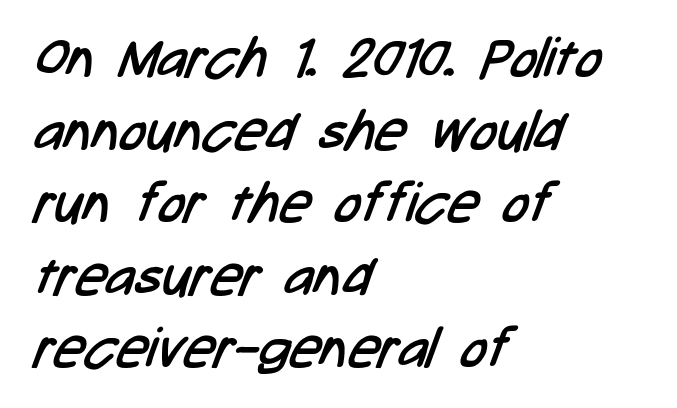
The image shows 55 px regular-weight, condensed sans-serif type; set left-aligned, normal line spacing (1.32x), normal letter spacing, not underlined; low stroke contrast and a medium x-height.
